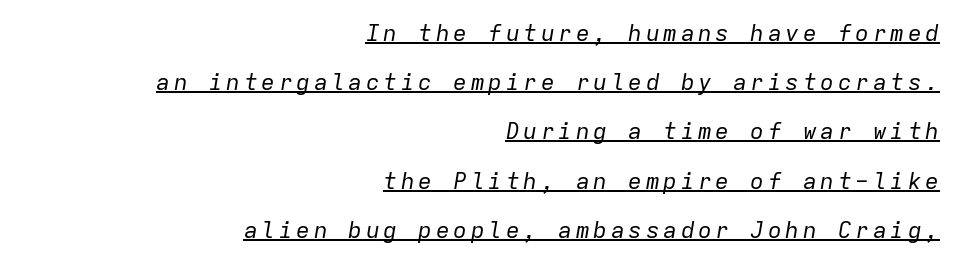
This sample uses an oblique cut, with every glyph tilted off the vertical. Compared with undecorated copy, this sample adds a rule below the words. Heaviness? Minimal to ordinary, like unemphasized prose. Loosely led — the rows are spread out. Every row of glyphs terminates at an identical x-position on the right.
